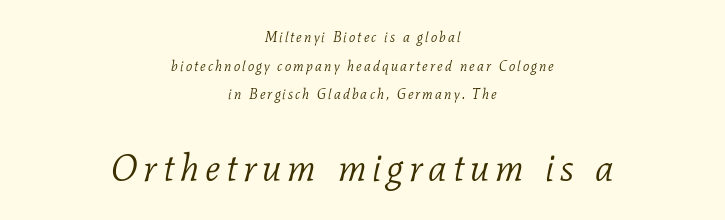
Q: Is the text bold? A: No.
Q: Is the text italic (slanted)? A: Yes, it leans right by about 11 degrees.
Q: Is the typeface a serif or a sans-serif typeface? A: Serif.
Q: Is the text underlined? A: No.
Q: How is the paragraph aligned? A: Centered.
Q: Is the spacing between lines tight, normal or loose? A: Loose.
Q: Which block of text is set in a larger size, the first (top) or the second (bottom)? A: The second (bottom) one.
Q: Width (condensed, normal, or wide)? A: Normal.
Q: Stroke contrast? A: Low.
Q: x-height? A: Medium.
Q: Monospaced? A: No.
